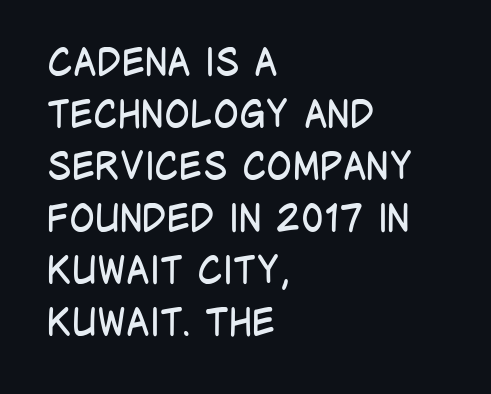
The image shows 38 px regular-weight, condensed sans-serif type, upright; set left-aligned, normal line spacing (1.37x), normal letter spacing, not underlined; low stroke contrast and a large x-height.
